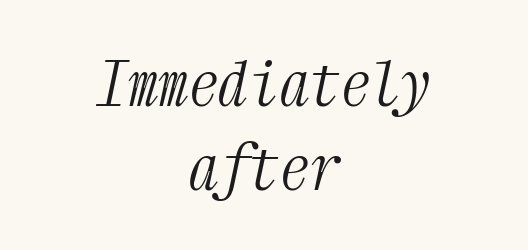
{"serif": "yes", "italic": "yes", "lean": "right", "slant_degrees": 12, "bold": "no", "weight": "light", "width": "condensed", "stroke_contrast": "medium", "x_height": "medium", "monospaced": "yes", "underline": "no", "align": "center", "line_spacing": "normal", "line_spacing_ratio": 1.37, "letter_spacing": "normal", "letter_spacing_em": 0.0, "glyph_px": 61}
